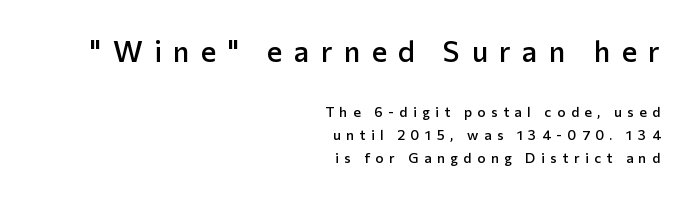
{"serif": "no", "italic": "no", "bold": "semi", "weight": "semibold", "width": "normal", "stroke_contrast": "low", "x_height": "medium", "monospaced": "no", "underline": "no", "align": "right", "line_spacing": "normal", "line_spacing_ratio": 1.62, "letter_spacing": "wide", "letter_spacing_em": 0.39, "larger_block": "first", "size_ratio": 2.07, "glyph_px": 29}
